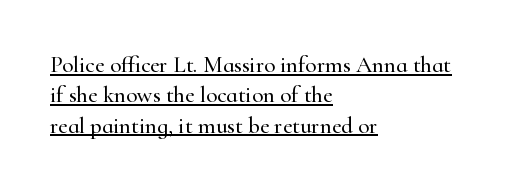
Q: Is the text italic (slanted)? A: No, it is upright.
Q: Is the text underlined? A: Yes.
Q: How is the paragraph aligned? A: Left-aligned.
Q: Is the spacing between letters normal or unusually wide? A: Normal.
Q: Is the spacing between lines tight, normal or loose? A: Normal.
